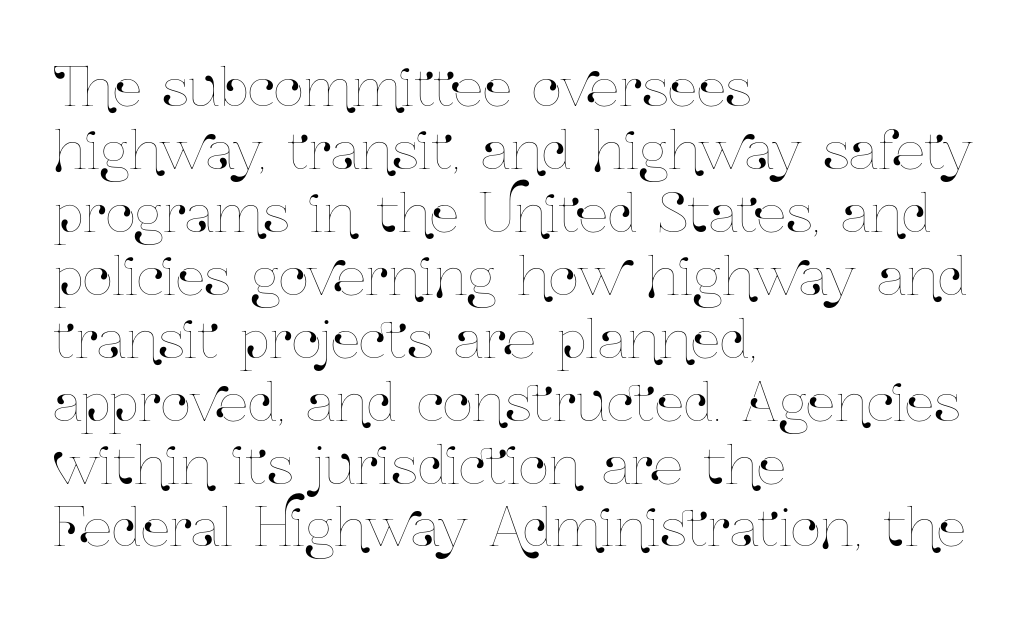
{"italic": "no", "width": "condensed", "stroke_contrast": "low", "x_height": "medium", "monospaced": "no", "underline": "no", "align": "left", "line_spacing_ratio": 1.21, "letter_spacing": "normal", "letter_spacing_em": 0.0, "glyph_px": 52}
